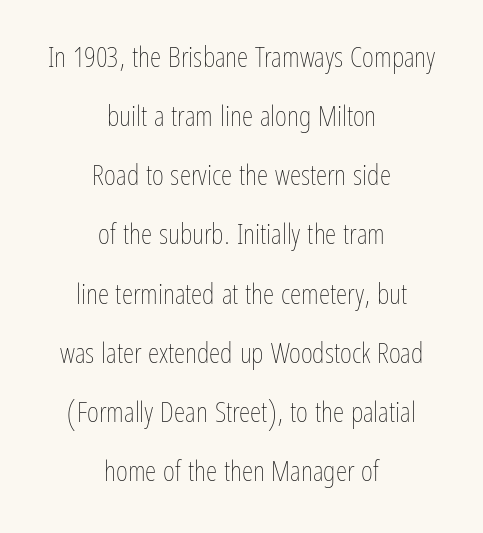
Q: Is the text bold? A: No.
Q: Is the text italic (slanted)? A: No, it is upright.
Q: Is the text underlined? A: No.
Q: How is the paragraph aligned? A: Centered.
Q: Is the spacing between letters normal or unusually wide? A: Normal.
Q: Is the spacing between lines tight, normal or loose? A: Loose.
Q: Width (condensed, normal, or wide)? A: Condensed.
Q: Stroke contrast? A: Low.
Q: x-height? A: Medium.
Q: Monospaced? A: No.
